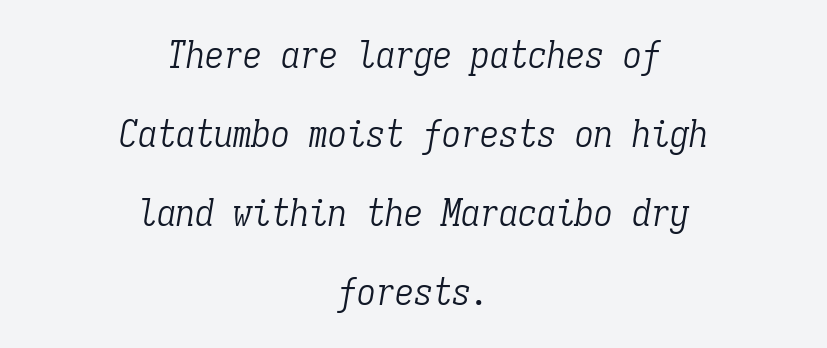
{"serif": "yes", "italic": "yes", "lean": "right", "slant_degrees": 9, "bold": "no", "weight": "light", "width": "condensed", "stroke_contrast": "low", "x_height": "medium", "monospaced": "yes", "underline": "no", "align": "center", "line_spacing": "loose", "line_spacing_ratio": 2.08, "letter_spacing": "normal", "letter_spacing_em": 0.0, "glyph_px": 38}
